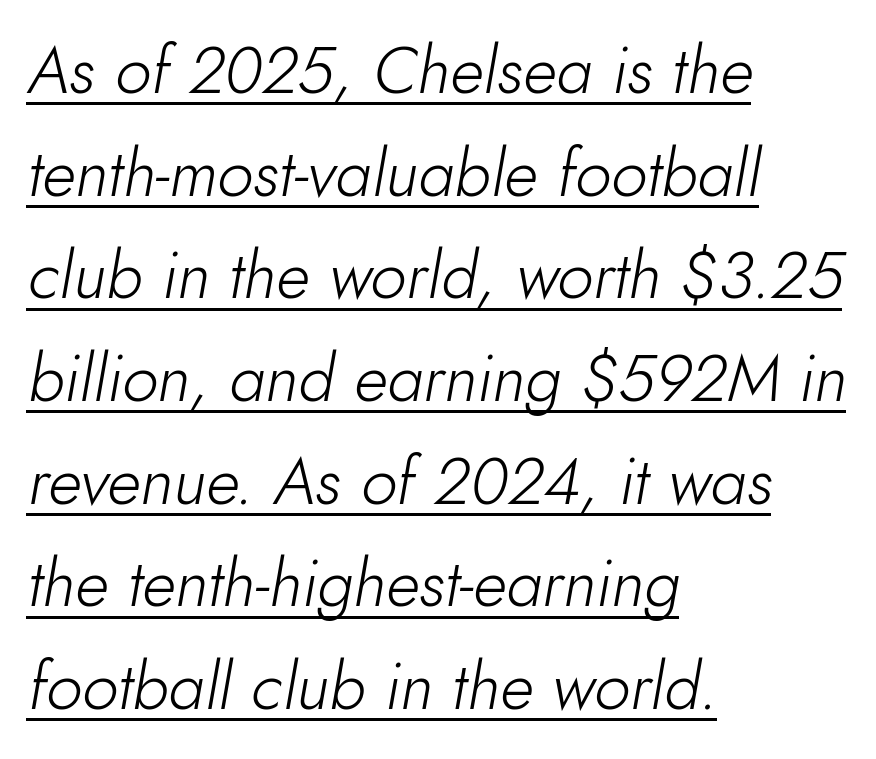
Slant detected: the letters are inclined. The face used here is rendered with its standard letterfit. Varying glyph widths throughout — classic text-font behaviour. How would I describe the line gaps? Plain and ordinary. The paragraph has a hard left edge and a soft right edge.
